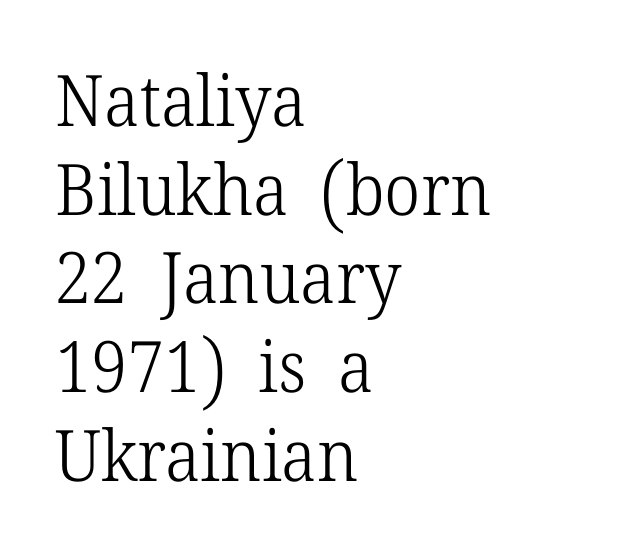
The image shows 71 px light serif type, upright; set left-aligned, normal line spacing (1.25x), normal letter spacing, not underlined; low stroke contrast and a medium x-height.
